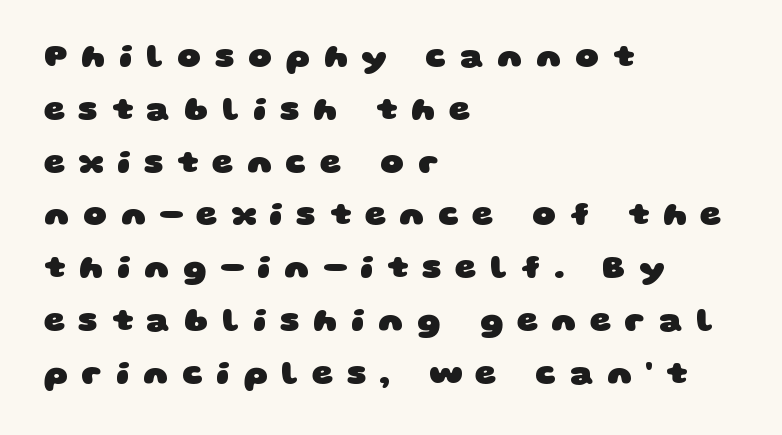
{"serif": "no", "bold": "yes", "weight": "heavy", "width": "wide", "stroke_contrast": "low", "x_height": "large", "monospaced": "no", "underline": "no", "align": "left", "line_spacing": "normal", "line_spacing_ratio": 1.6, "letter_spacing": "wide", "letter_spacing_em": 0.41, "glyph_px": 33}
